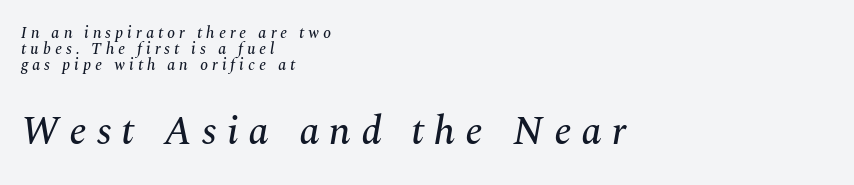
{"serif": "yes", "italic": "yes", "lean": "right", "slant_degrees": 10, "width": "normal", "stroke_contrast": "medium", "x_height": "medium", "monospaced": "no", "underline": "no", "align": "left", "line_spacing": "tight", "line_spacing_ratio": 1.01, "letter_spacing": "wide", "letter_spacing_em": 0.25, "larger_block": "second", "size_ratio": 2.5, "glyph_px": 40}
